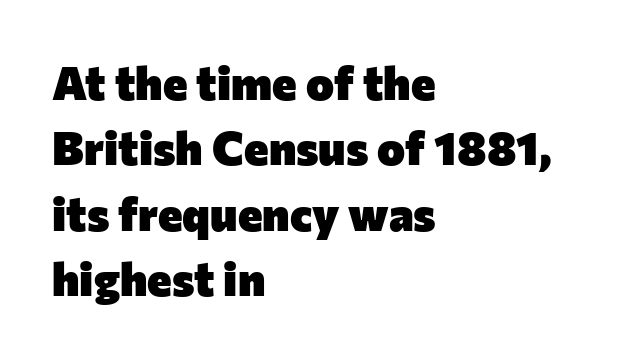
The image shows 47 px heavy sans-serif type, upright; set left-aligned, normal line spacing (1.39x), normal letter spacing, not underlined; low stroke contrast and a medium x-height.
